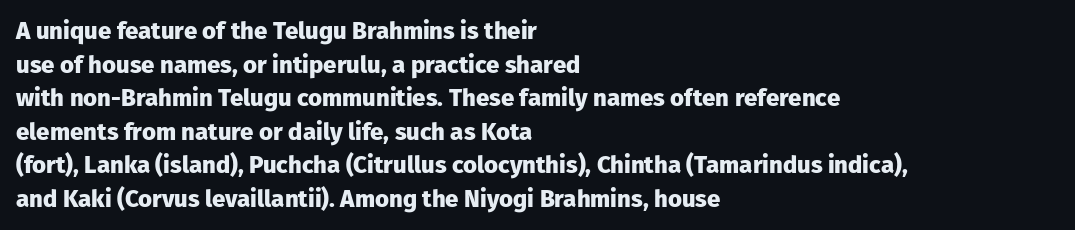
Q: Is the text bold? A: Yes.
Q: Is the text italic (slanted)? A: No, it is upright.
Q: Is the text underlined? A: No.
Q: How is the paragraph aligned? A: Left-aligned.
Q: Is the spacing between letters normal or unusually wide? A: Normal.
Q: Is the spacing between lines tight, normal or loose? A: Normal.
